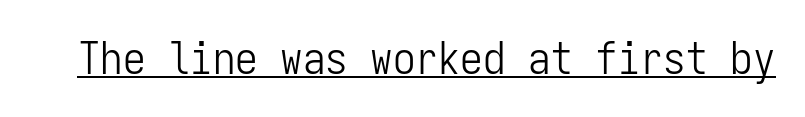
A typesetter would call this monospace, since all characters share one set width. The face used here is a sans, in the tradition of grotesques and geometrics. On a weight scale, this lands at 450 or below. What decoration does the sample have? An underline.
